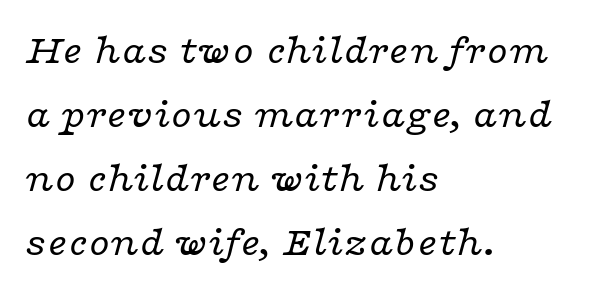
The image shows 42 px regular-weight, wide serif type, italic (leaning right); set left-aligned, normal line spacing (1.52x), normal letter spacing, not underlined; low stroke contrast and a medium x-height.
